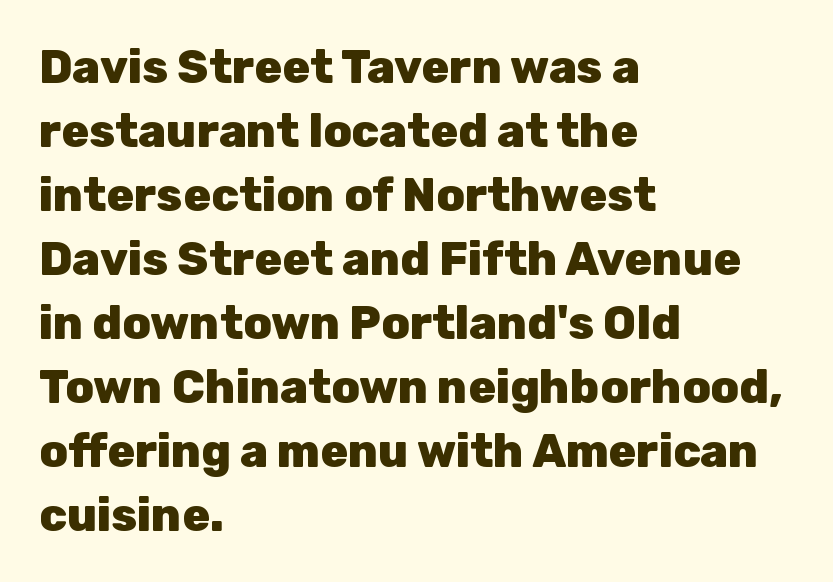
The image shows 46 px heavy sans-serif type, upright; set left-aligned, normal line spacing (1.39x), normal letter spacing, not underlined; low stroke contrast and a medium x-height.
